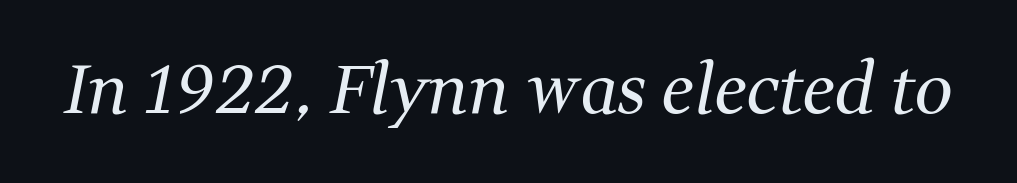
The image shows 68 px regular-weight serif type, italic (leaning right); set normal letter spacing, not underlined; medium stroke contrast and a medium x-height.
